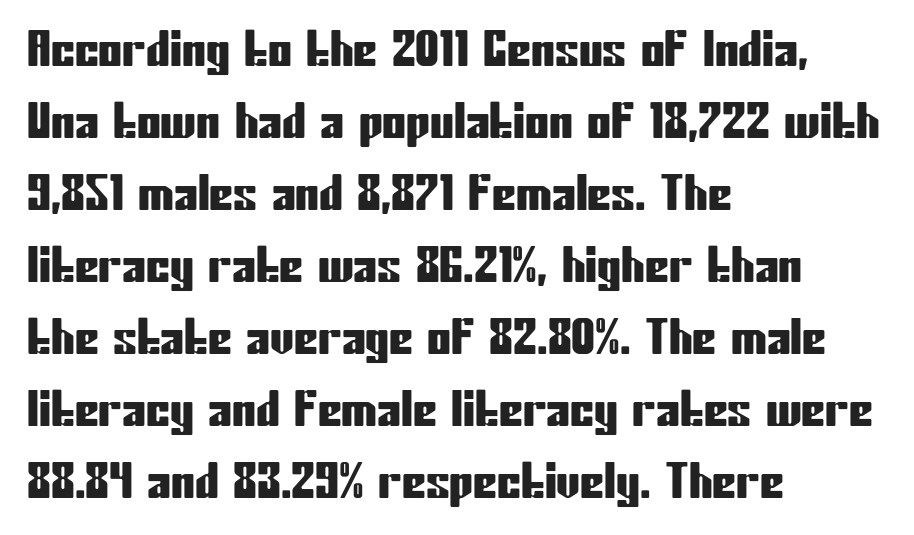
Q: Is the text italic (slanted)? A: No, it is upright.
Q: Is the typeface a serif or a sans-serif typeface? A: Sans-serif.
Q: Is the text underlined? A: No.
Q: How is the paragraph aligned? A: Left-aligned.
Q: Is the spacing between letters normal or unusually wide? A: Normal.
Q: Is the spacing between lines tight, normal or loose? A: Normal.
Q: Width (condensed, normal, or wide)? A: Condensed.
Q: Stroke contrast? A: Low.
Q: x-height? A: Medium.
Q: Monospaced? A: No.
